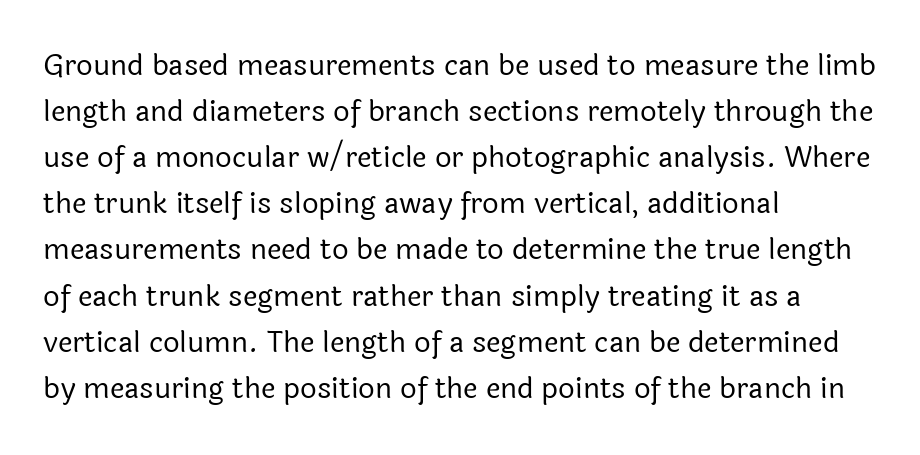
Reading down the block, your eye returns to a fixed left position each line. Ink coverage per letter is moderate at most. Quick note: interline space is typical. Do the letters lean? They stand straight. Think of a printed novel: that variable character pitch is what you see here.
